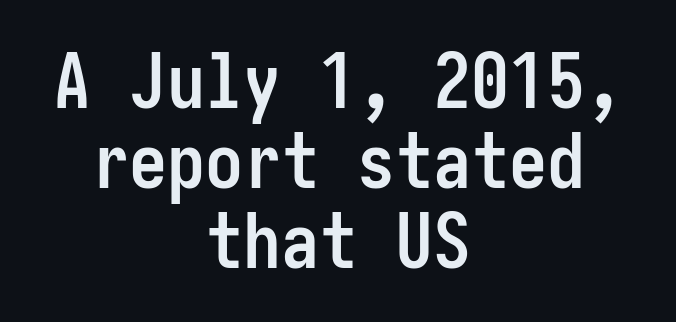
Horizontally, the lines are justified to the midpoint only. The letters sit at their default tracking, neither squeezed nor spread. Typesetter's note: full bold, strokes at maximum text heaviness. Glance below the letters and you will spot only blank space.
